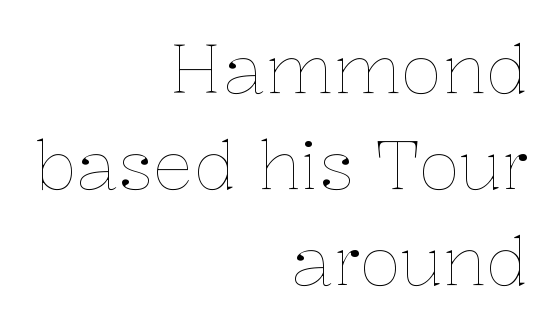
Quick note: not italic, upright. The face used here is proportionally spaced, like ordinary book or web type. The font is comparable to plain body text, perhaps lighter. Standard letterfit; no display-style spreading of the glyphs.
